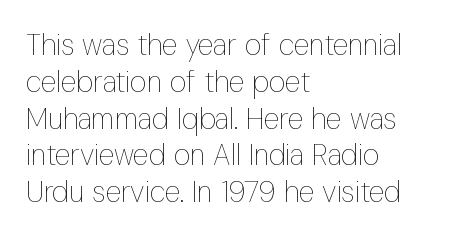
Q: Is the text bold? A: No.
Q: Is the text italic (slanted)? A: No, it is upright.
Q: Is the text underlined? A: No.
Q: How is the paragraph aligned? A: Left-aligned.
Q: Is the spacing between letters normal or unusually wide? A: Normal.
Q: Is the spacing between lines tight, normal or loose? A: Normal.
Q: Width (condensed, normal, or wide)? A: Condensed.
Q: Stroke contrast? A: Low.
Q: x-height? A: Medium.
Q: Monospaced? A: No.
